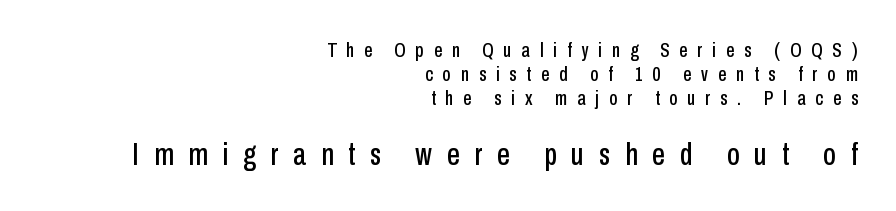
{"serif": "no", "italic": "no", "width": "condensed", "stroke_contrast": "low", "x_height": "medium", "monospaced": "no", "underline": "no", "align": "right", "line_spacing": "tight", "line_spacing_ratio": 1.15, "letter_spacing": "wide", "letter_spacing_em": 0.47, "larger_block": "second", "size_ratio": 1.52, "glyph_px": 32}
